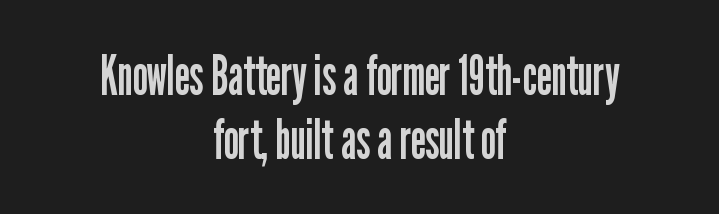
Summary of weight: not heavy and not bold. The string is rendered with underlining switched off. These lines are composed in type without serifs. Words appear dense and cohesive because spacing is normal. Reading down the block, each line starts at a different indent, mirrored at its end.
